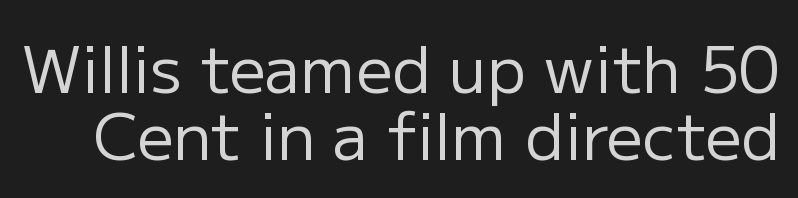
Q: Is the text bold? A: No.
Q: Is the text italic (slanted)? A: No, it is upright.
Q: Is the typeface a serif or a sans-serif typeface? A: Sans-serif.
Q: Is the text underlined? A: No.
Q: Is the spacing between letters normal or unusually wide? A: Normal.
Q: Is the spacing between lines tight, normal or loose? A: Tight.
Q: Width (condensed, normal, or wide)? A: Normal.
Q: Stroke contrast? A: Low.
Q: x-height? A: Medium.
Q: Monospaced? A: No.
